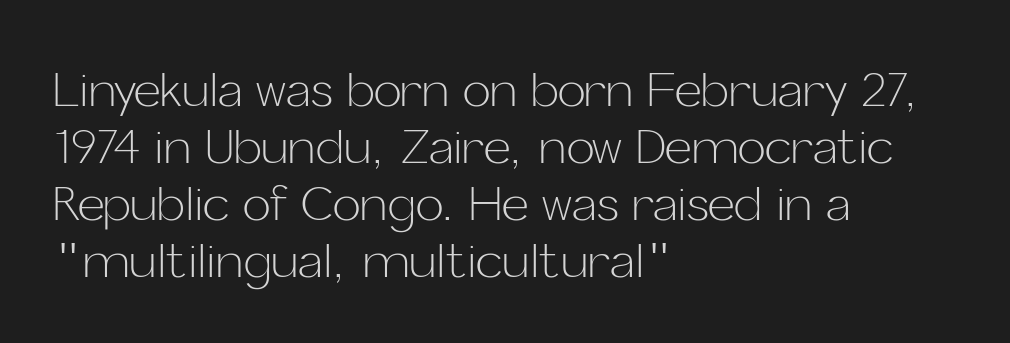
The image shows 47 px light sans-serif type, upright; set left-aligned, line spacing 1.21x, normal letter spacing, not underlined; low stroke contrast and a medium x-height.
